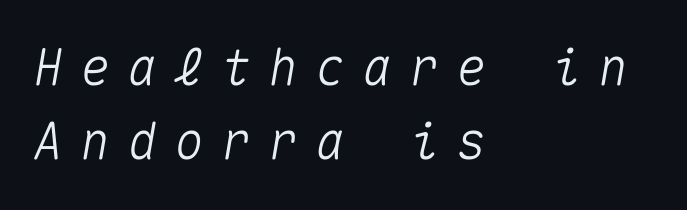
The block of text has a typical density, with ordinary space between rows. Students, note that the glyphs here are deliberately spaced far apart. Type without underlining. Posture: slanted.
